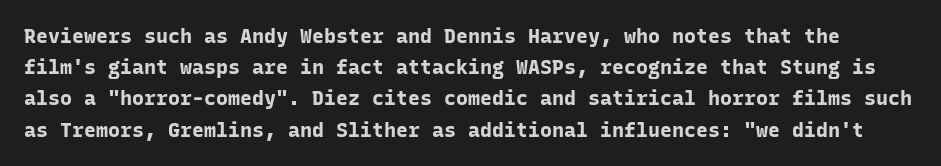
The image shows 20 px bold type, upright; set normal line spacing (1.56x), normal letter spacing, not underlined.
